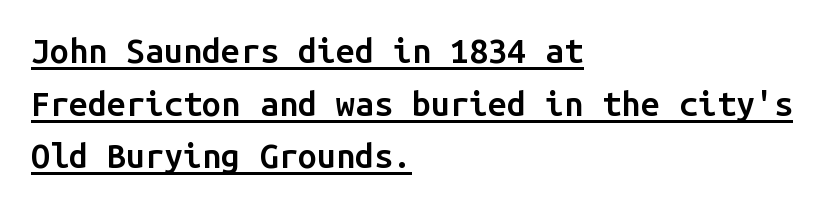
{"serif": "no", "italic": "no", "bold": "semi", "weight": "semibold", "width": "normal", "stroke_contrast": "low", "x_height": "medium", "monospaced": "yes", "underline": "yes", "align": "left", "line_spacing": "normal", "line_spacing_ratio": 1.55, "letter_spacing": "normal", "letter_spacing_em": 0.0, "glyph_px": 34}
